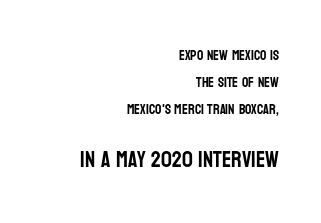
Standard letterfit; no display-style spreading of the glyphs. Rows of type keep a wide berth in the vertical direction. Characters remain perfectly vertical along every line. Only glyphs here, with clear space below each row. The rag falls on the left side of this text block.
